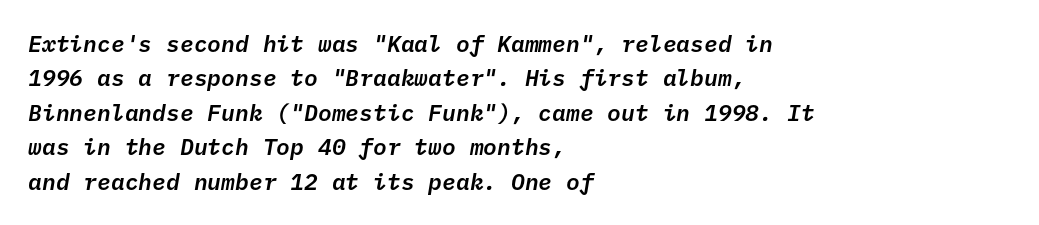
The image shows 23 px text type, italic (leaning right); set left-aligned, normal line spacing (1.5x), normal letter spacing, not underlined.
